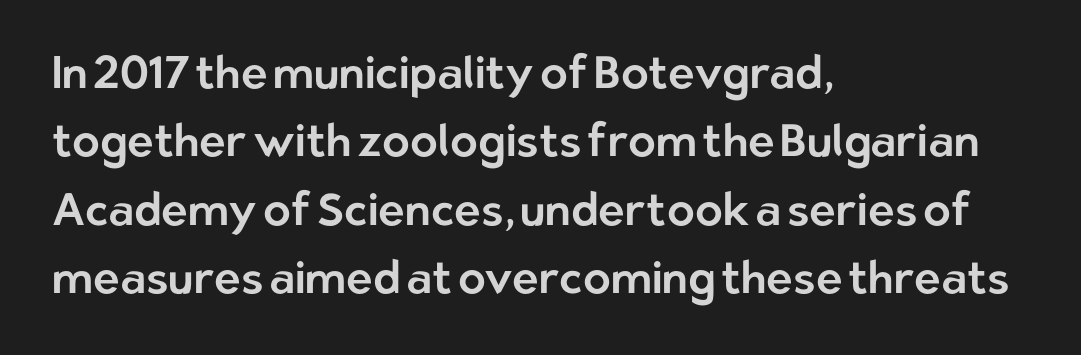
{"serif": "no", "italic": "no", "width": "normal", "stroke_contrast": "low", "x_height": "medium", "monospaced": "no", "underline": "no", "align": "left", "line_spacing": "normal", "line_spacing_ratio": 1.52, "letter_spacing": "normal", "letter_spacing_em": 0.0, "glyph_px": 45}
